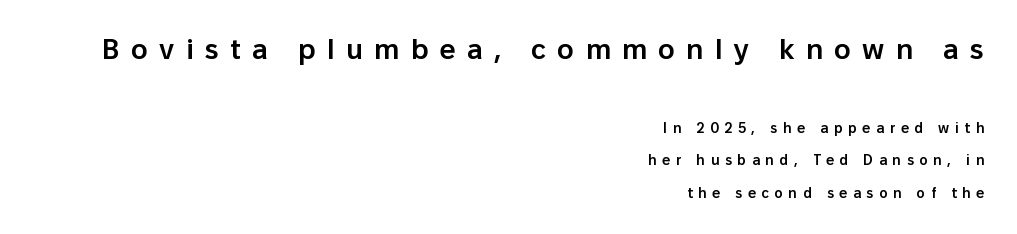
{"serif": "no", "italic": "no", "bold": "semi", "weight": "semibold", "width": "normal", "stroke_contrast": "low", "x_height": "medium", "monospaced": "no", "underline": "no", "align": "right", "line_spacing": "loose", "line_spacing_ratio": 2.31, "letter_spacing": "wide", "letter_spacing_em": 0.41, "larger_block": "first", "size_ratio": 2.0, "glyph_px": 28}
